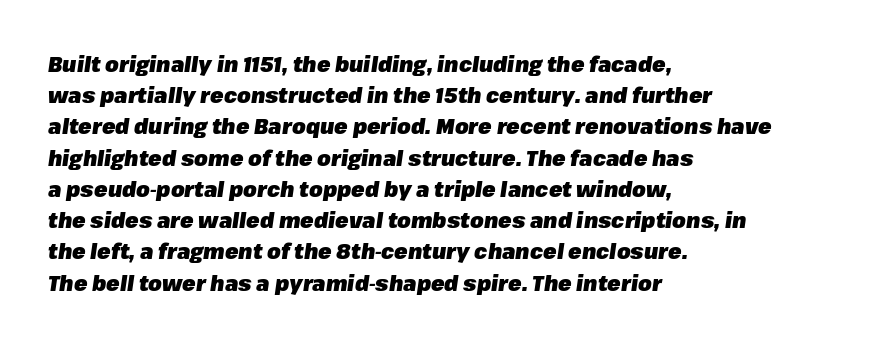
Q: Is the text bold? A: Yes.
Q: Is the text italic (slanted)? A: Yes, it leans right by about 8 degrees.
Q: Is the text underlined? A: No.
Q: How is the paragraph aligned? A: Left-aligned.
Q: Is the spacing between letters normal or unusually wide? A: Normal.
Q: Is the spacing between lines tight, normal or loose? A: Normal.
